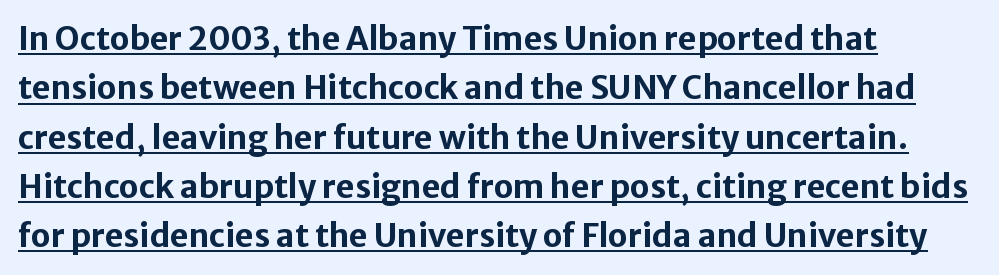
The space between consecutive lines is moderate. Looks like someone drew a line under every word here. Look at the stroke-to-counter ratio: heavy, a bold. What stands out about the letter spacing? Nothing — it is the standard amount.
